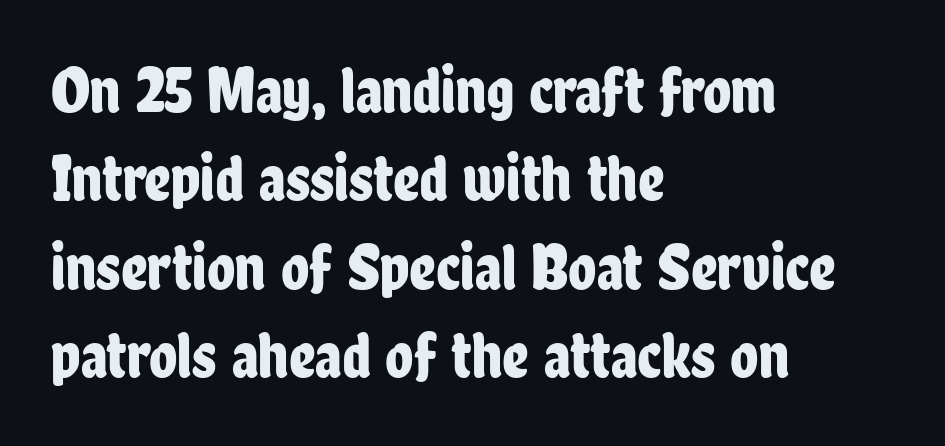
Q: Is the text italic (slanted)? A: No, it is upright.
Q: Is the typeface a serif or a sans-serif typeface? A: Sans-serif.
Q: Is the text underlined? A: No.
Q: How is the paragraph aligned? A: Left-aligned.
Q: Is the spacing between letters normal or unusually wide? A: Normal.
Q: Is the spacing between lines tight, normal or loose? A: Normal.
Q: Width (condensed, normal, or wide)? A: Condensed.
Q: Stroke contrast? A: Low.
Q: x-height? A: Medium.
Q: Monospaced? A: No.
